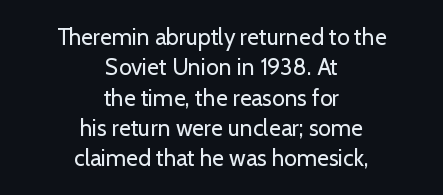
A student would call this center alignment; a typographer would say set centered. The letters stand straight up with perfectly vertical stems. Each new line begins a customary step beneath the previous one. This rendering leaves character spacing at its baseline value. The face looks like a standard text weight, possibly lighter.
